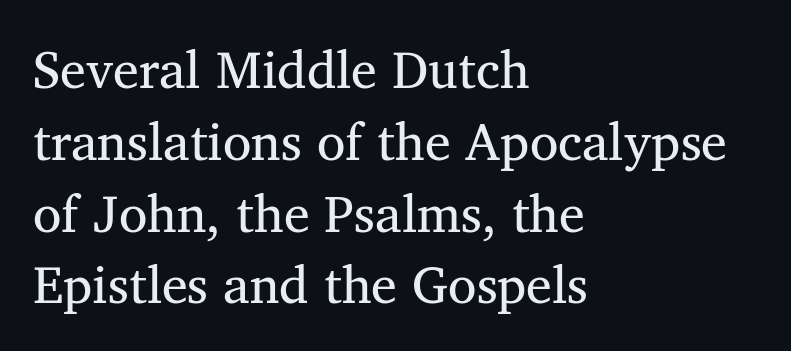
Summary of vertical rhythm: regular, with standard interline spacing. The line texture is even and compact thanks to regular tracking. The rendering anchors every line to the left-hand side. Underline: absent. Each letter keeps its own natural width here, so spacing adapts to shape. The weight tops out at a normal text grade.
